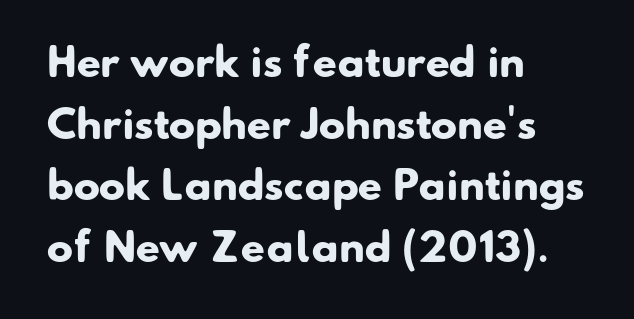
Q: Is the text bold? A: Yes.
Q: Is the typeface a serif or a sans-serif typeface? A: Sans-serif.
Q: Is the text underlined? A: No.
Q: How is the paragraph aligned? A: Left-aligned.
Q: Is the spacing between letters normal or unusually wide? A: Normal.
Q: Is the spacing between lines tight, normal or loose? A: Normal.
Q: Width (condensed, normal, or wide)? A: Normal.
Q: Stroke contrast? A: Low.
Q: x-height? A: Small.
Q: Monospaced? A: No.
